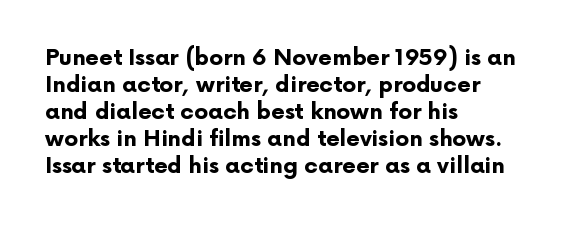
The setting favours the left margin, as ordinary paragraphs usually do. The strip under each line holds only bare page. Every letter is thick-stroked: bold, no question. In terms of posture, this sample is upright. Is the letter spacing exaggerated? No — it looks like the ordinary default.
